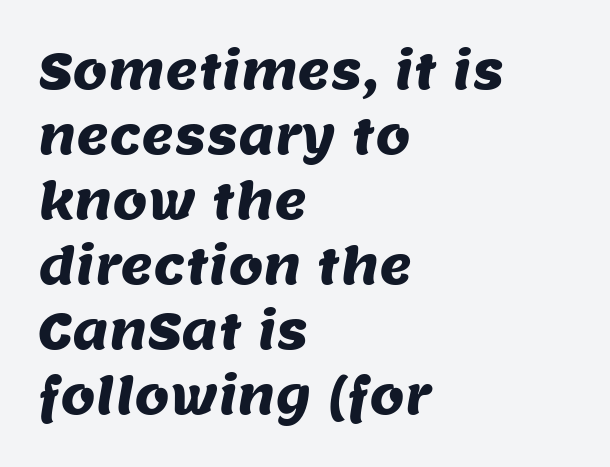
{"serif": "no", "width": "normal", "stroke_contrast": "medium", "x_height": "large", "monospaced": "no", "underline": "no", "align": "left", "line_spacing": "normal", "line_spacing_ratio": 1.3, "letter_spacing": "normal", "letter_spacing_em": 0.0, "glyph_px": 50}
